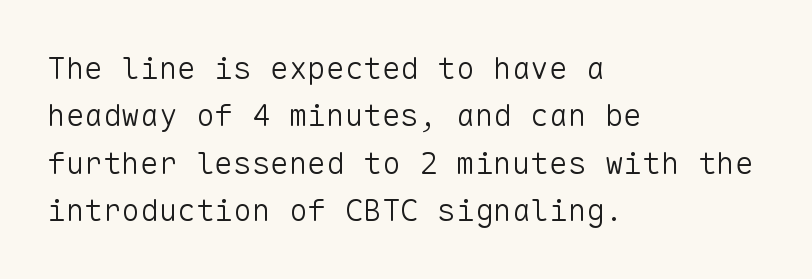
{"serif": "no", "italic": "no", "bold": "no", "weight": "light", "width": "normal", "stroke_contrast": "low", "x_height": "medium", "monospaced": "yes", "underline": "no", "align": "left", "line_spacing": "normal", "line_spacing_ratio": 1.53, "letter_spacing": "normal", "letter_spacing_em": 0.0, "glyph_px": 31}
